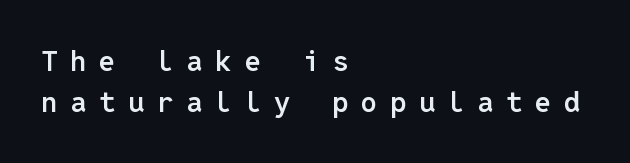
Evenly set lines give the paragraph a standard silhouette. The letterforms stand isolated, each surrounded by extra space. The rendering shows plain stroke endings on the letterforms — a sans-serif design. Each row of text sits above clean, open space. This rendering uses left alignment, leaving the right contour irregular. How heavy is the stroke? Medium-heavy — a semibold, shy of bold.
